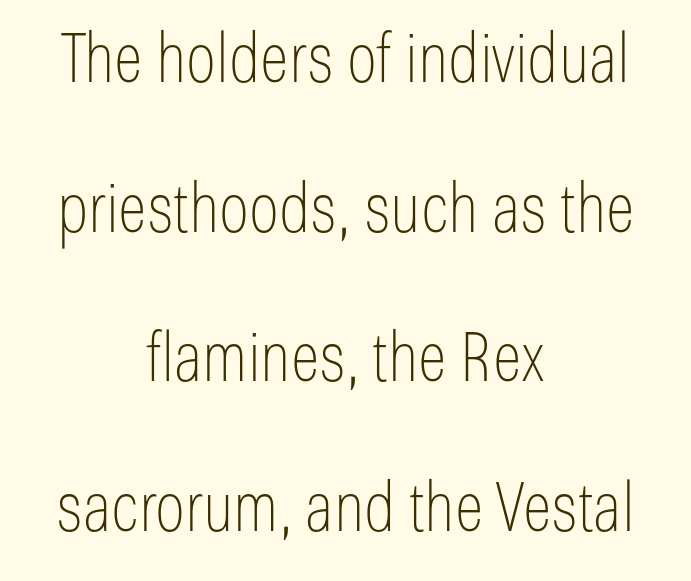
Think of a printed novel: that variable character pitch is what you see here. Posture: vertical. The characters display no serif detailing; their extremities are plain. Beneath every word, the page is bare. Unbolded letterforms with no extra heft.
